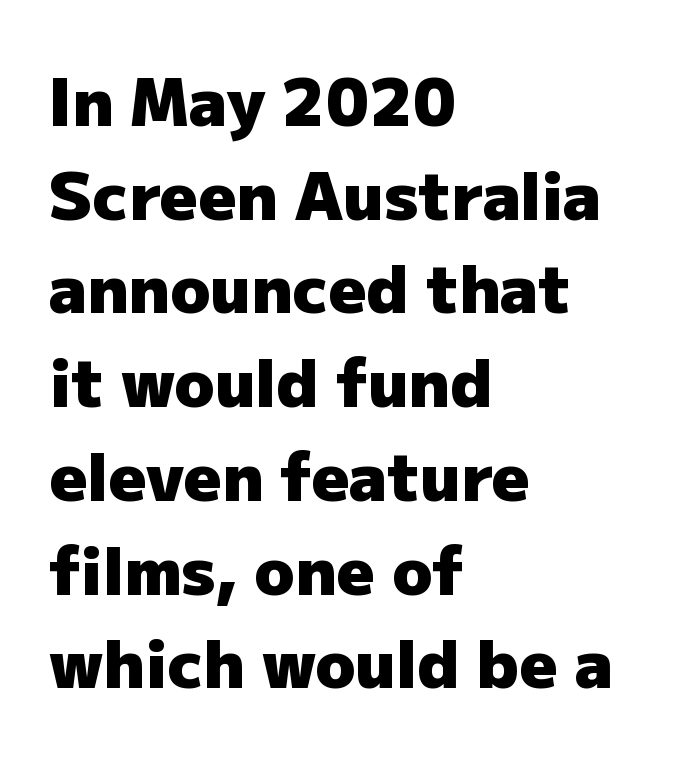
{"serif": "no", "italic": "no", "bold": "yes", "weight": "heavy", "width": "normal", "stroke_contrast": "low", "x_height": "medium", "monospaced": "no", "underline": "no", "align": "left", "line_spacing": "normal", "line_spacing_ratio": 1.42, "letter_spacing": "normal", "letter_spacing_em": 0.0, "glyph_px": 66}
